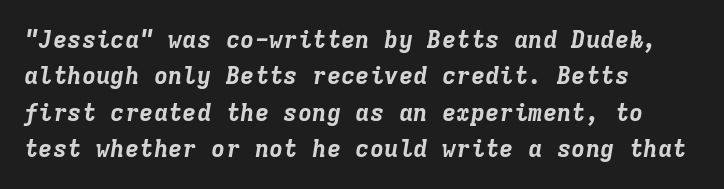
The image shows 24 px bold type, italic (leaning right); set left-aligned, normal line spacing (1.52x), normal letter spacing, not underlined.
